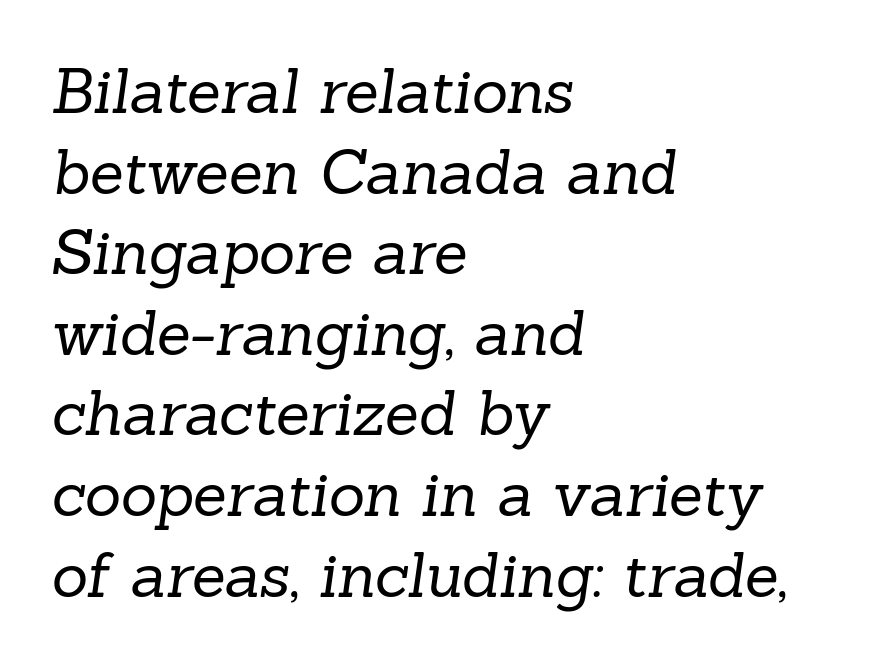
{"serif": "yes", "bold": "no", "weight": "regular", "width": "normal", "stroke_contrast": "low", "x_height": "medium", "monospaced": "no", "underline": "no", "align": "left", "line_spacing": "normal", "line_spacing_ratio": 1.3, "letter_spacing": "normal", "letter_spacing_em": 0.0, "glyph_px": 62}
